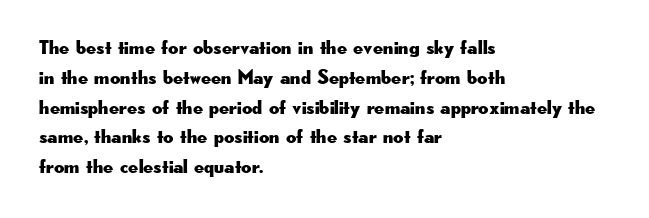
Q: Is the text italic (slanted)? A: No, it is upright.
Q: Is the text underlined? A: No.
Q: How is the paragraph aligned? A: Left-aligned.
Q: Is the spacing between letters normal or unusually wide? A: Normal.
Q: Is the spacing between lines tight, normal or loose? A: Normal.
